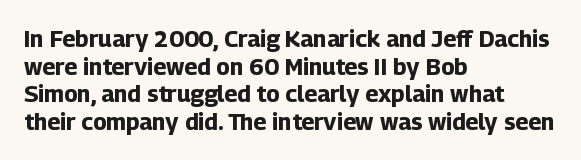
{"italic": "no", "bold": "yes", "underline": "no", "align": "left", "line_spacing_ratio": 1.2, "letter_spacing": "normal", "letter_spacing_em": 0.0, "glyph_px": 23}
